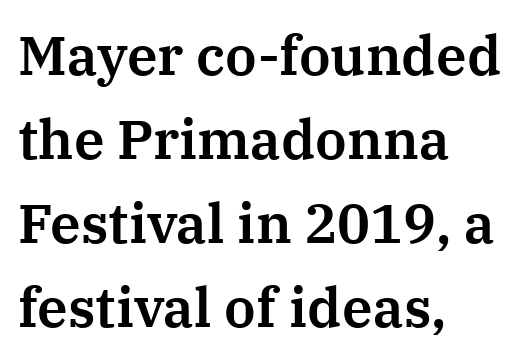
{"serif": "yes", "italic": "no", "width": "normal", "stroke_contrast": "medium", "x_height": "medium", "monospaced": "no", "underline": "no", "align": "left", "line_spacing": "normal", "line_spacing_ratio": 1.53, "letter_spacing": "normal", "letter_spacing_em": 0.0, "glyph_px": 55}
